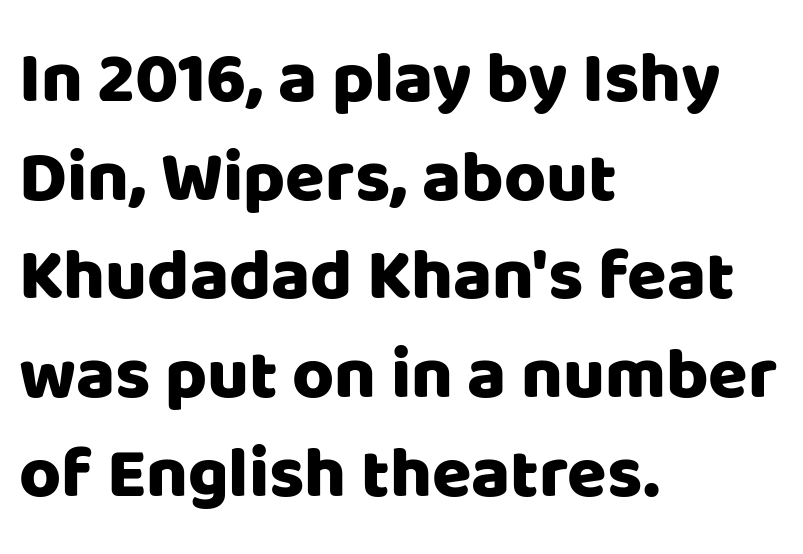
The image shows 72 px sans-serif type, upright; set left-aligned, normal line spacing (1.37x), normal letter spacing, not underlined; low stroke contrast and a large x-height.
